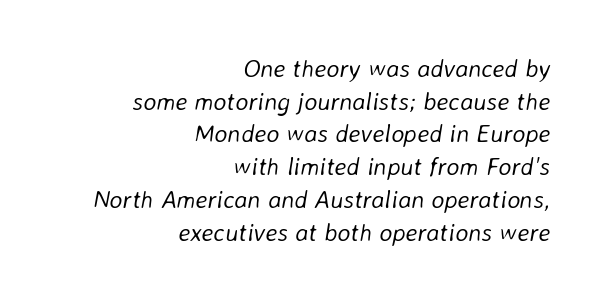
The image shows 25 px text type, italic (leaning right); set right-aligned, normal line spacing (1.31x), normal letter spacing, not underlined.
